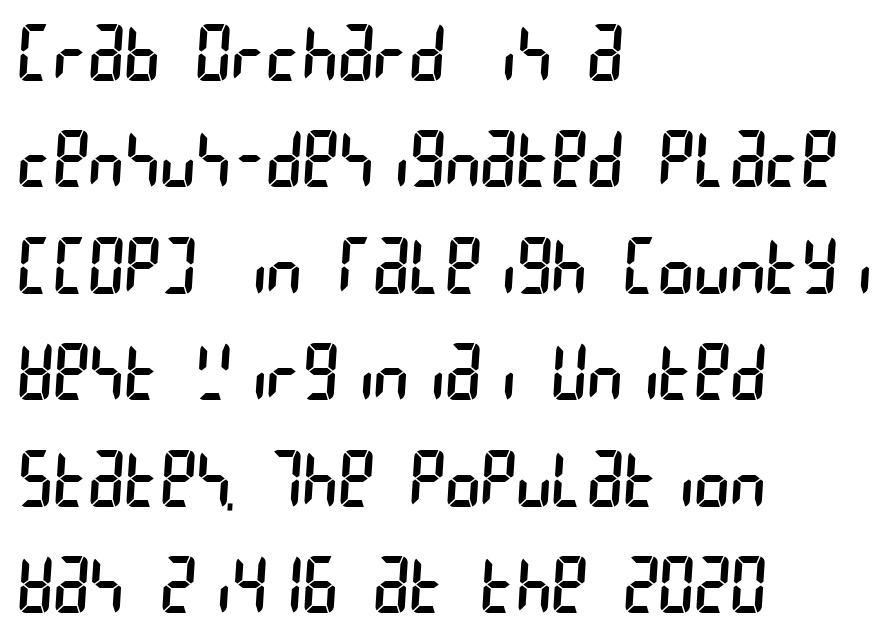
Q: Is the text bold? A: No.
Q: Is the typeface a serif or a sans-serif typeface? A: Sans-serif.
Q: Is the text underlined? A: No.
Q: How is the paragraph aligned? A: Left-aligned.
Q: Is the spacing between letters normal or unusually wide? A: Normal.
Q: Is the spacing between lines tight, normal or loose? A: Normal.
Q: Width (condensed, normal, or wide)? A: Condensed.
Q: Stroke contrast? A: Low.
Q: x-height? A: Large.
